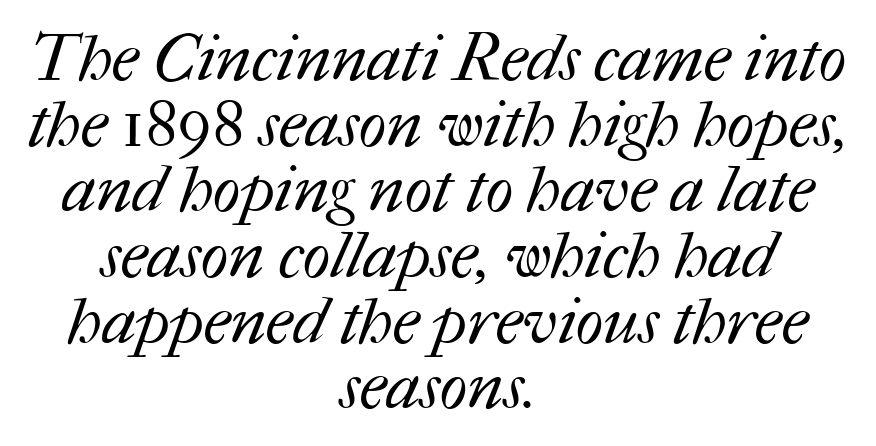
{"bold": "no", "weight": "regular", "width": "normal", "stroke_contrast": "medium", "x_height": "medium", "monospaced": "no", "underline": "no", "align": "center", "line_spacing": "tight", "line_spacing_ratio": 1.01, "letter_spacing": "normal", "letter_spacing_em": 0.0, "glyph_px": 65}
